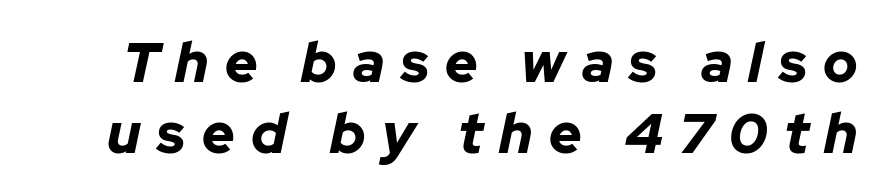
{"italic": "yes", "lean": "right", "slant_degrees": 12, "bold": "yes", "weight": "bold", "width": "normal", "stroke_contrast": "low", "x_height": "medium", "monospaced": "no", "underline": "no", "line_spacing": "normal", "line_spacing_ratio": 1.26, "letter_spacing": "wide", "letter_spacing_em": 0.29, "glyph_px": 56}
